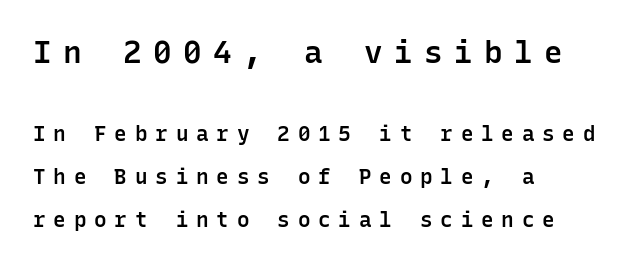
The image shows 31 px semibold sans-serif type, upright, monospaced; set left-aligned, loose line spacing (2.05x), unusually wide letter spacing (+0.37 em), not underlined; the first (top) block is 1.48x larger; low stroke contrast and a medium x-height.
